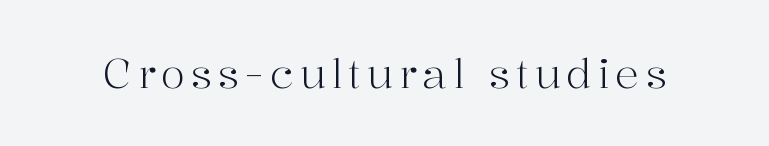
Q: Is the text bold? A: No.
Q: Is the text italic (slanted)? A: No, it is upright.
Q: Is the typeface a serif or a sans-serif typeface? A: Serif.
Q: Is the text underlined? A: No.
Q: Width (condensed, normal, or wide)? A: Normal.
Q: Stroke contrast? A: High.
Q: x-height? A: Medium.
Q: Monospaced? A: No.
